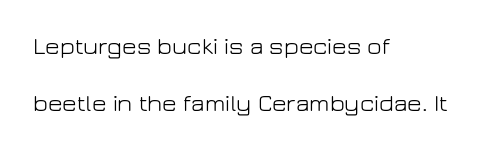
On a weight scale, this lands at 450 or below. Words appear dense and cohesive because spacing is normal. The space beneath each line is pristine and unruled. The text block is weighted toward the left margin, trailing off unevenly rightward.
